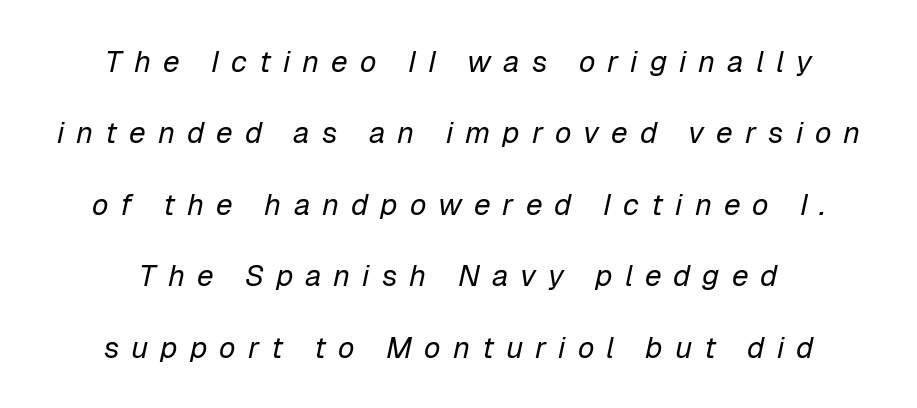
{"italic": "yes", "lean": "right", "slant_degrees": 12, "bold": "no", "weight": "regular", "width": "normal", "stroke_contrast": "low", "x_height": "medium", "monospaced": "no", "underline": "no", "align": "center", "line_spacing": "loose", "line_spacing_ratio": 2.38, "letter_spacing": "wide", "letter_spacing_em": 0.4, "glyph_px": 30}
